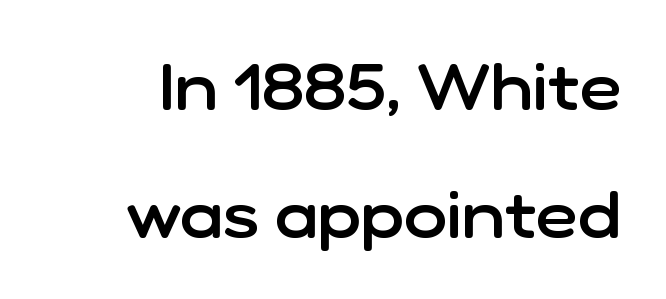
Do the characters align in a grid? No, the font is proportional. Emphasis by weight is partial: semibold. Ordinary non-slanted type is in use. The baseline area is clear.
